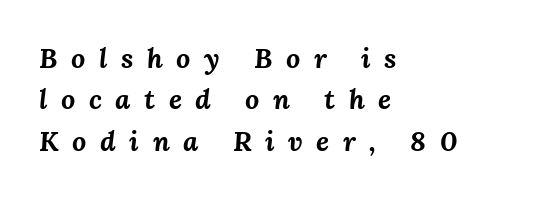
The image shows 28 px bold type, italic (leaning right); set left-aligned, normal line spacing (1.48x), unusually wide letter spacing (+0.48 em), not underlined; medium stroke contrast and a medium x-height.
